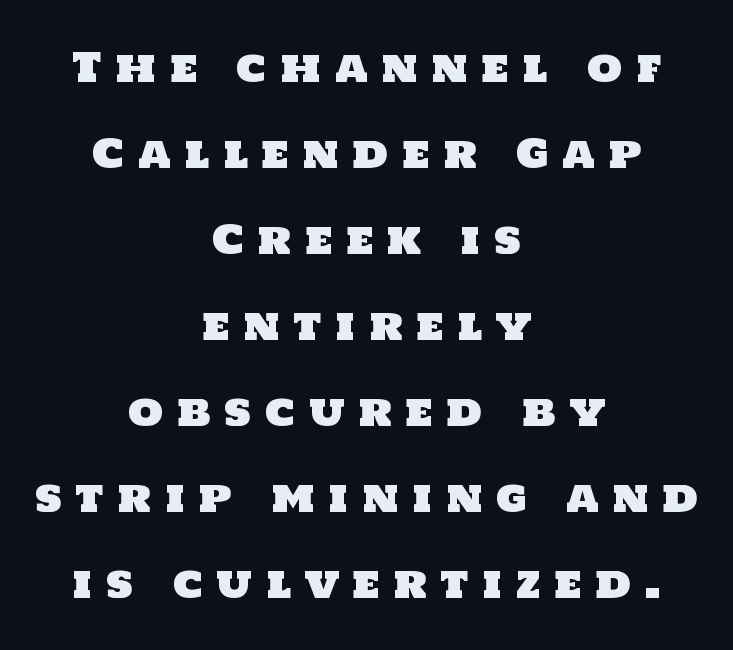
Q: Is the typeface a serif or a sans-serif typeface? A: Sans-serif.
Q: Is the text underlined? A: No.
Q: How is the paragraph aligned? A: Centered.
Q: Is the spacing between letters normal or unusually wide? A: Unusually wide.
Q: Is the spacing between lines tight, normal or loose? A: Loose.
Q: Width (condensed, normal, or wide)? A: Normal.
Q: Stroke contrast? A: Low.
Q: x-height? A: Large.
Q: Monospaced? A: No.
